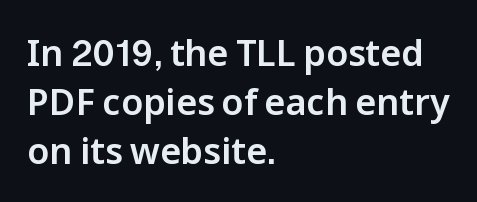
Q: Is the text italic (slanted)? A: No, it is upright.
Q: Is the typeface a serif or a sans-serif typeface? A: Sans-serif.
Q: Is the text underlined? A: No.
Q: How is the paragraph aligned? A: Left-aligned.
Q: Is the spacing between letters normal or unusually wide? A: Normal.
Q: Is the spacing between lines tight, normal or loose? A: Normal.
Q: Width (condensed, normal, or wide)? A: Normal.
Q: Stroke contrast? A: Low.
Q: x-height? A: Medium.
Q: Monospaced? A: No.
